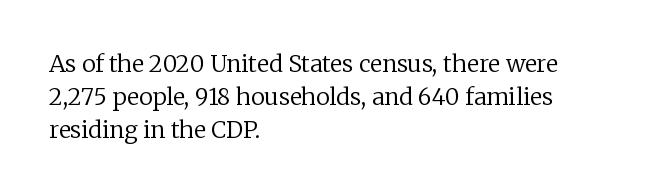
Q: Is the text bold? A: No.
Q: Is the text italic (slanted)? A: No, it is upright.
Q: Is the text underlined? A: No.
Q: How is the paragraph aligned? A: Left-aligned.
Q: Is the spacing between letters normal or unusually wide? A: Normal.
Q: Is the spacing between lines tight, normal or loose? A: Normal.
